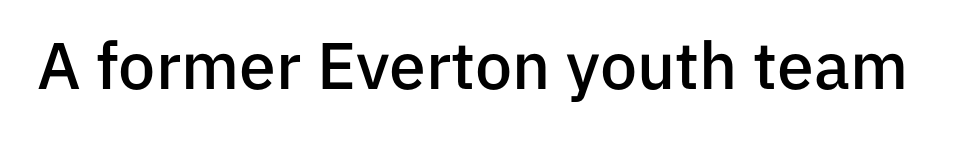
The image shows 66 px semibold sans-serif type, upright; set normal letter spacing, not underlined; low stroke contrast and a medium x-height.
